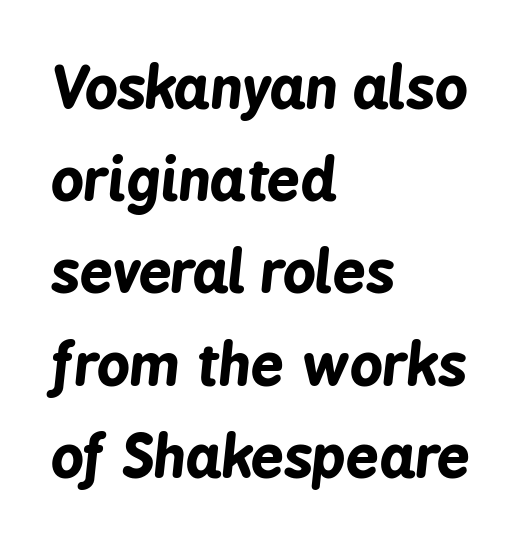
The typesetting leans heavy: a genuine bold. The ragged edge is on the right, which tells us the setting is flush left. Think of a printed novel: that variable character pitch is what you see here. Anything drawn beneath the words? Only blank space. The passage shown has conventional tracking throughout.
